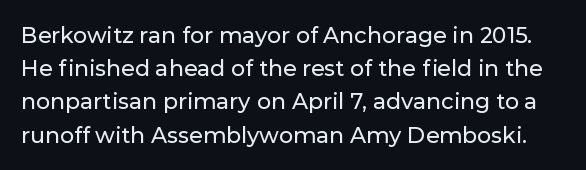
{"italic": "no", "underline": "no", "line_spacing": "normal", "line_spacing_ratio": 1.51, "letter_spacing": "normal", "letter_spacing_em": 0.0, "glyph_px": 22}
